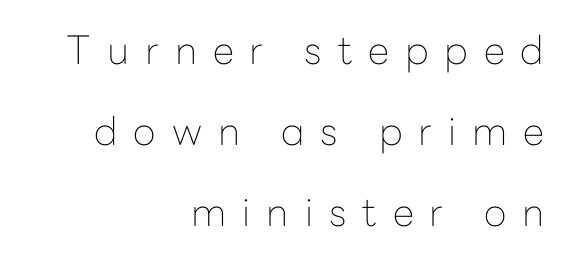
The weight tops out at a normal text grade. Italic: no, the glyphs are upright roman. Widely set lines give the paragraph a tall, airy silhouette. Reading down the block, your eye finds every line finishing at a fixed right position.
